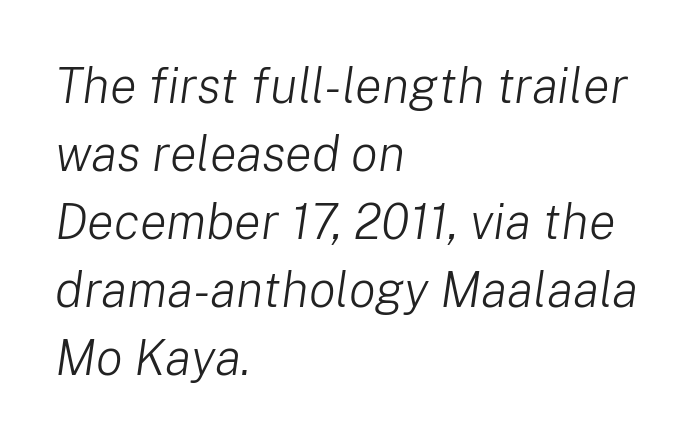
Proportional: the letters do not fall into vertical columns. Designer's note — italics engaged. Between one letter and the next there's only the usual sliver of space. This rendering features lettering with no underline. Does the copy run flush right? No — it runs flush left.
